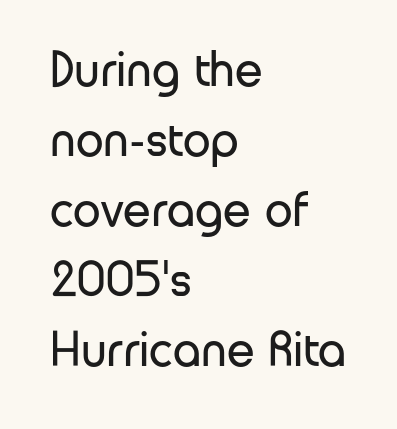
The image shows 50 px regular-weight sans-serif type, upright; set left-aligned, normal line spacing (1.4x), normal letter spacing, not underlined; low stroke contrast and a medium x-height.
